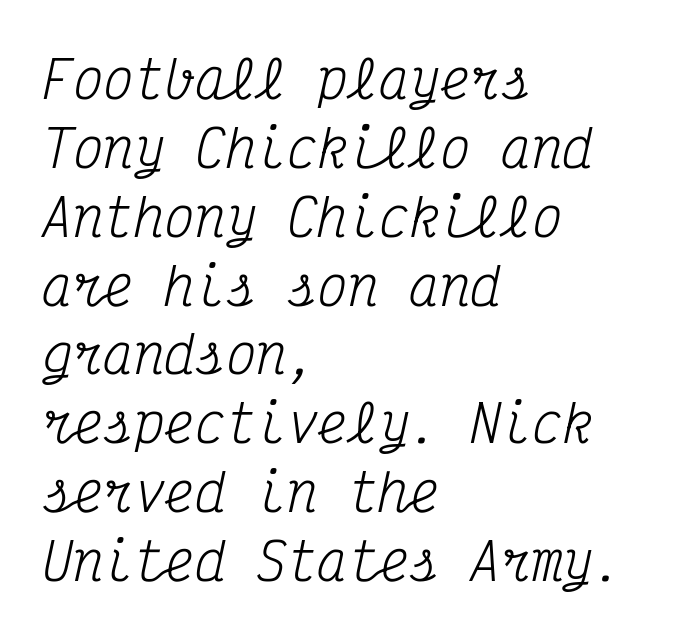
Q: Is the text bold? A: No.
Q: Is the text italic (slanted)? A: Yes, it leans right by about 12 degrees.
Q: Is the typeface a serif or a sans-serif typeface? A: Serif.
Q: Is the text underlined? A: No.
Q: How is the paragraph aligned? A: Left-aligned.
Q: Is the spacing between letters normal or unusually wide? A: Normal.
Q: Is the spacing between lines tight, normal or loose? A: Normal.
Q: Width (condensed, normal, or wide)? A: Condensed.
Q: Stroke contrast? A: Medium.
Q: x-height? A: Medium.
Q: Monospaced? A: Yes.
